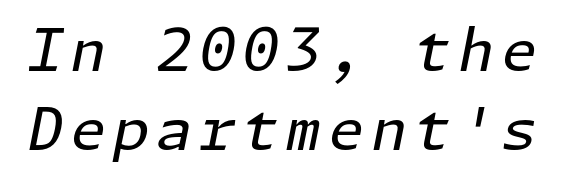
Q: Is the text bold? A: No.
Q: Is the text italic (slanted)? A: Yes, it leans right by about 11 degrees.
Q: Is the text underlined? A: No.
Q: Is the spacing between lines tight, normal or loose? A: Normal.
Q: Width (condensed, normal, or wide)? A: Normal.
Q: Stroke contrast? A: Low.
Q: x-height? A: Medium.
